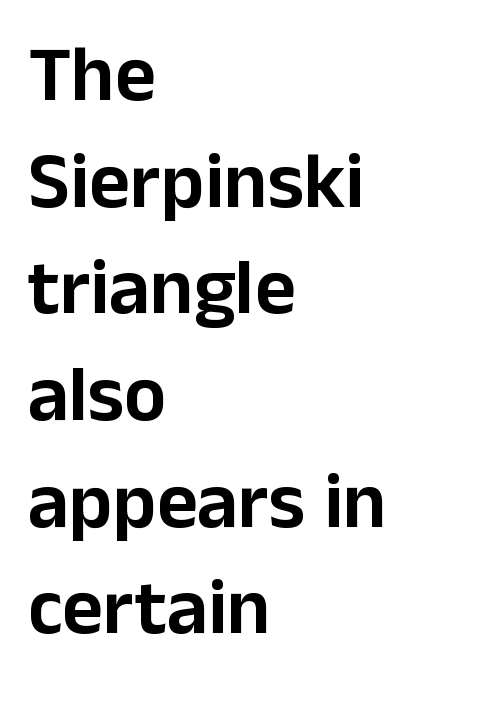
Rows of type keep a routine distance in the vertical direction. These lines stack with their left ends in a neat column. Note the varied advance widths — an 'i' is clearly narrower than an 'm'. Plain, unruled lines of type.
